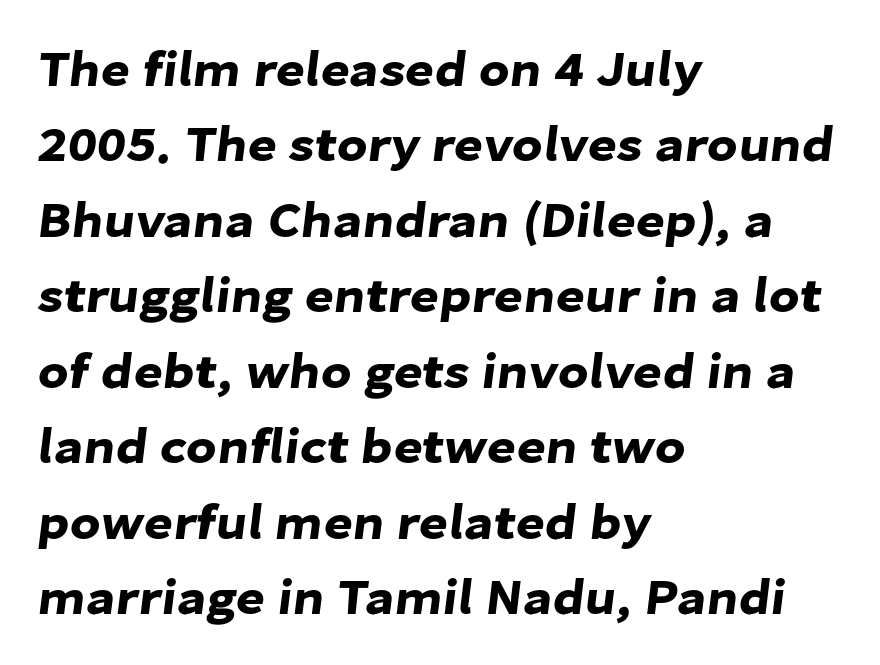
{"serif": "no", "width": "normal", "stroke_contrast": "low", "x_height": "medium", "monospaced": "no", "underline": "no", "align": "left", "line_spacing": "normal", "line_spacing_ratio": 1.51, "letter_spacing": "normal", "letter_spacing_em": 0.0, "glyph_px": 50}
